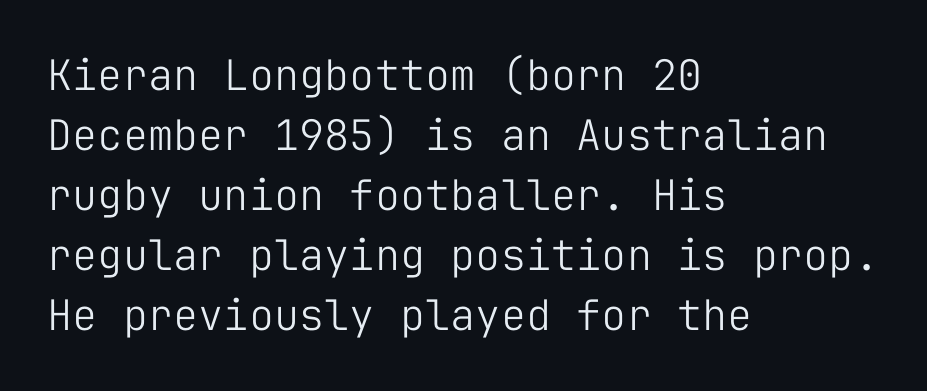
{"serif": "no", "italic": "no", "bold": "no", "weight": "light", "width": "normal", "stroke_contrast": "low", "x_height": "medium", "monospaced": "yes", "underline": "no", "align": "left", "line_spacing": "normal", "line_spacing_ratio": 1.43, "letter_spacing": "normal", "letter_spacing_em": 0.0, "glyph_px": 42}
